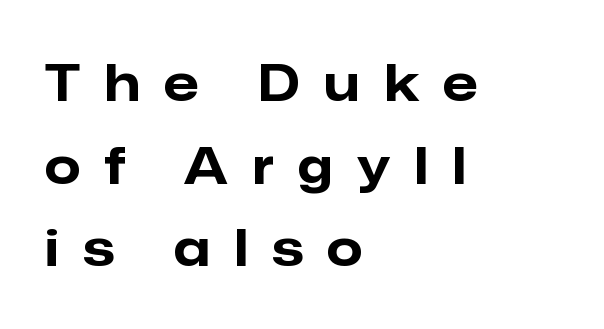
The image shows 51 px bold sans-serif type, upright; set left-aligned, normal line spacing (1.62x), unusually wide letter spacing (+0.48 em), not underlined; low stroke contrast and a medium x-height.
